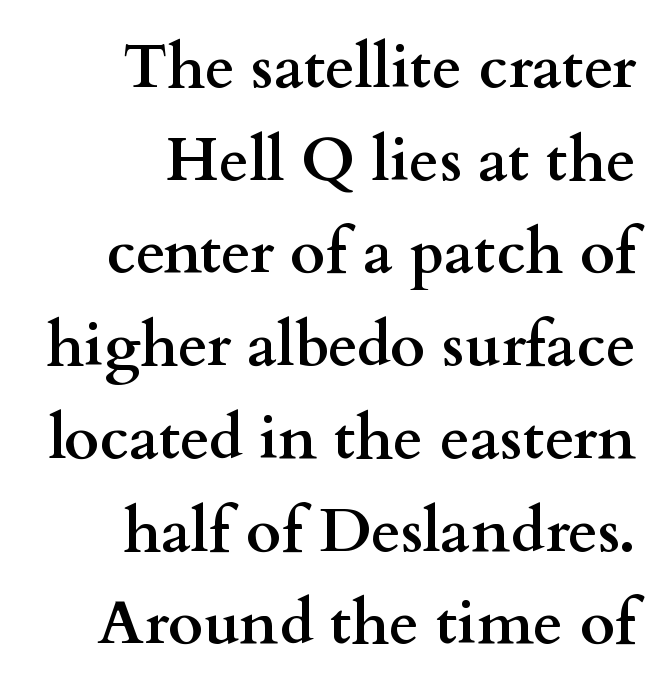
{"serif": "yes", "italic": "no", "bold": "yes", "weight": "semibold", "width": "wide", "stroke_contrast": "medium", "x_height": "small", "monospaced": "no", "underline": "no", "align": "right", "line_spacing": "normal", "line_spacing_ratio": 1.52, "letter_spacing": "normal", "letter_spacing_em": 0.0, "glyph_px": 61}
